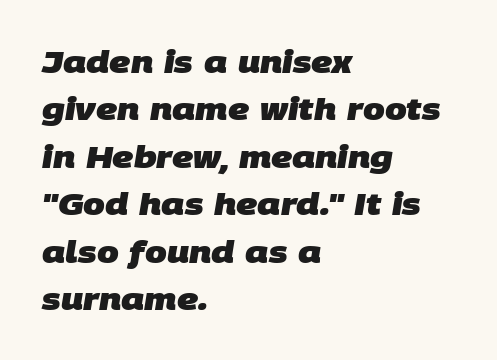
Q: Is the text bold? A: Yes.
Q: Is the typeface a serif or a sans-serif typeface? A: Sans-serif.
Q: Is the text underlined? A: No.
Q: How is the paragraph aligned? A: Left-aligned.
Q: Is the spacing between letters normal or unusually wide? A: Normal.
Q: Is the spacing between lines tight, normal or loose? A: Normal.
Q: Width (condensed, normal, or wide)? A: Normal.
Q: Stroke contrast? A: Low.
Q: x-height? A: Large.
Q: Monospaced? A: No.
